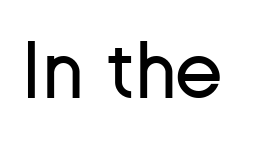
The specimen reads as upright at a glance. Varying glyph widths throughout — classic text-font behaviour. Nope, no serifs anywhere on these letters. These glyphs show unthickened strokes, regular width or finer. The space beneath each line is pristine and unruled. No extra tracking has been applied to these lines.
